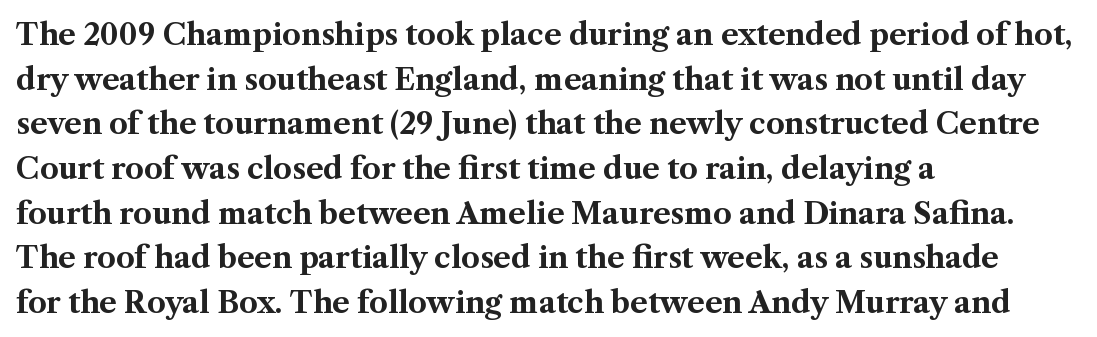
Q: Is the text bold? A: Yes.
Q: Is the text italic (slanted)? A: No, it is upright.
Q: Is the typeface a serif or a sans-serif typeface? A: Serif.
Q: Is the text underlined? A: No.
Q: How is the paragraph aligned? A: Left-aligned.
Q: Is the spacing between letters normal or unusually wide? A: Normal.
Q: Is the spacing between lines tight, normal or loose? A: Normal.
Q: Width (condensed, normal, or wide)? A: Normal.
Q: Stroke contrast? A: Medium.
Q: x-height? A: Medium.
Q: Monospaced? A: No.
